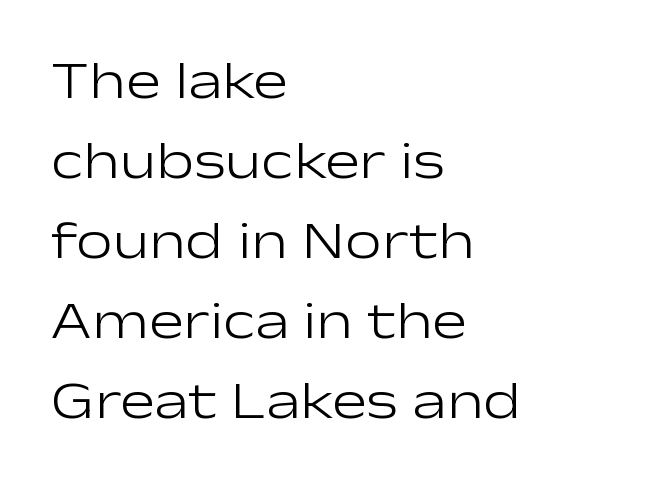
The image shows 52 px light, wide sans-serif type, upright; set left-aligned, normal line spacing (1.54x), normal letter spacing, not underlined; low stroke contrast and a medium x-height.
